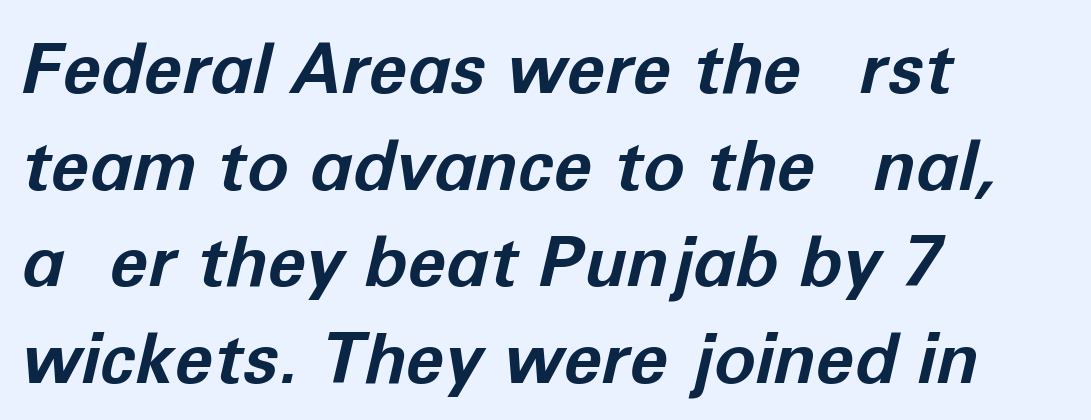
{"italic": "yes", "lean": "right", "slant_degrees": 12, "bold": "yes", "weight": "bold", "width": "normal", "stroke_contrast": "low", "x_height": "medium", "monospaced": "no", "underline": "no", "align": "left", "line_spacing": "normal", "line_spacing_ratio": 1.38, "letter_spacing": "normal", "letter_spacing_em": 0.0, "glyph_px": 70}
